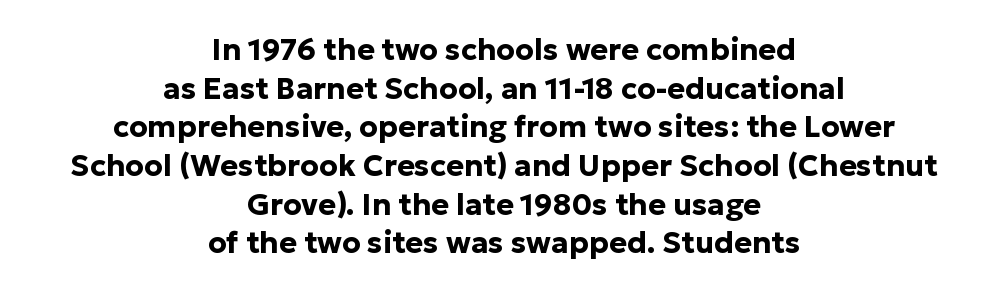
Reading down the block, each line starts at a different indent, mirrored at its end. The letters advance in unequal steps, a hallmark of proportional type. Is there much room between lines? A standard amount, neither cramped nor airy. Nobody touched the tracking dial on this one. Rendered with straight, roman letterforms.
